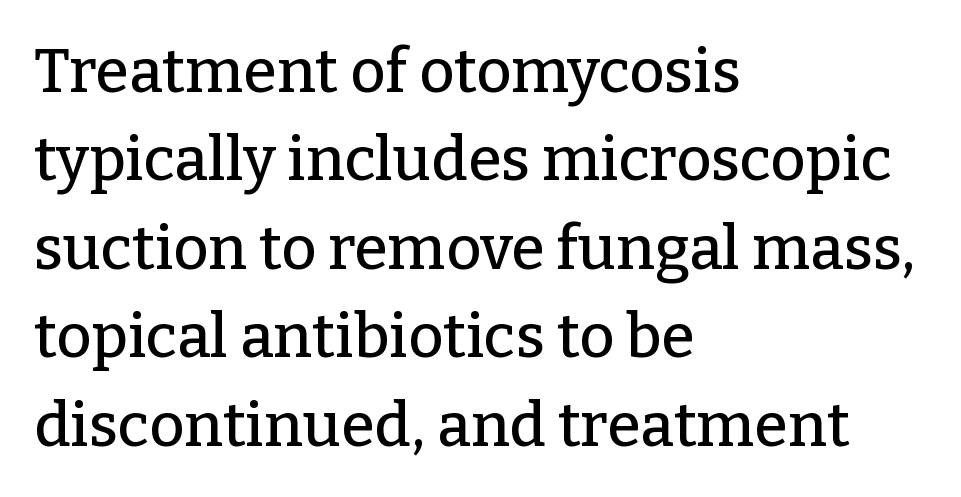
Q: Is the text italic (slanted)? A: No, it is upright.
Q: Is the typeface a serif or a sans-serif typeface? A: Serif.
Q: Is the text underlined? A: No.
Q: How is the paragraph aligned? A: Left-aligned.
Q: Is the spacing between letters normal or unusually wide? A: Normal.
Q: Is the spacing between lines tight, normal or loose? A: Normal.
Q: Width (condensed, normal, or wide)? A: Normal.
Q: Stroke contrast? A: Low.
Q: x-height? A: Medium.
Q: Monospaced? A: No.
